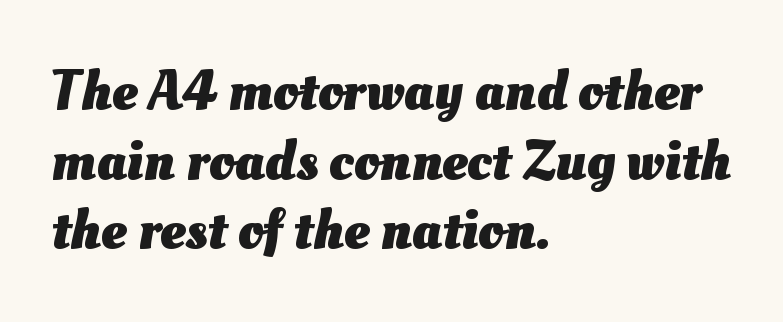
{"bold": "yes", "weight": "heavy", "width": "normal", "stroke_contrast": "medium", "x_height": "small", "monospaced": "no", "underline": "no", "align": "left", "line_spacing_ratio": 1.22, "letter_spacing": "normal", "letter_spacing_em": 0.0, "glyph_px": 57}
